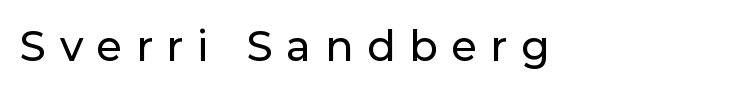
The rendering shows plain stroke endings on the letterforms — a sans-serif design. The foot of each line stays bare and open. Characters remain perfectly vertical along every line. How are the letters spaced? Widely, with obvious added tracking.
